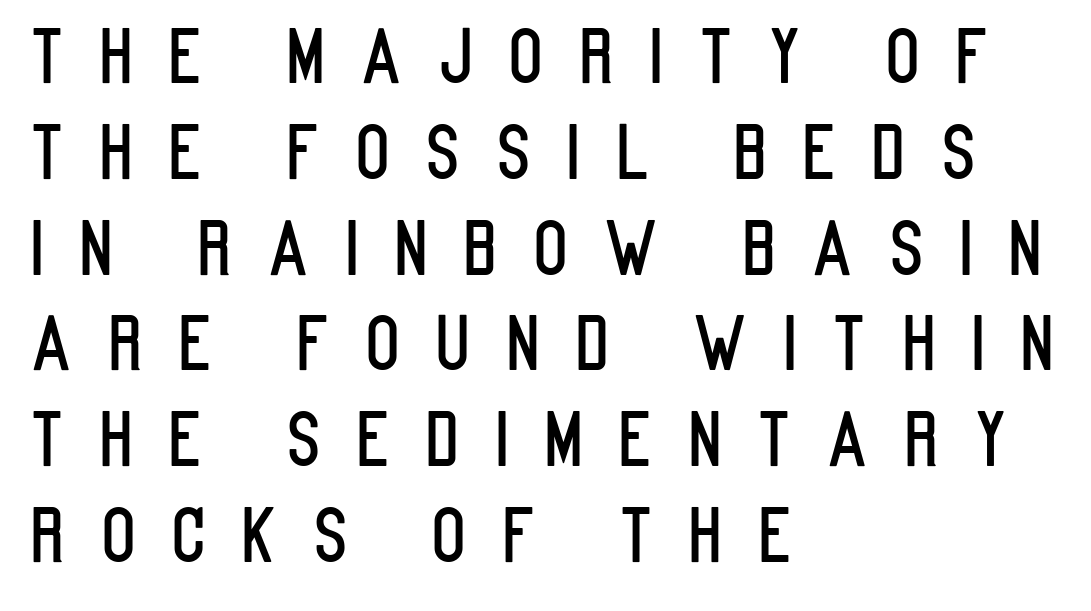
{"serif": "no", "italic": "no", "width": "condensed", "stroke_contrast": "low", "x_height": "large", "monospaced": "no", "underline": "no", "align": "left", "line_spacing": "normal", "line_spacing_ratio": 1.33, "letter_spacing": "wide", "letter_spacing_em": 0.49, "glyph_px": 72}
